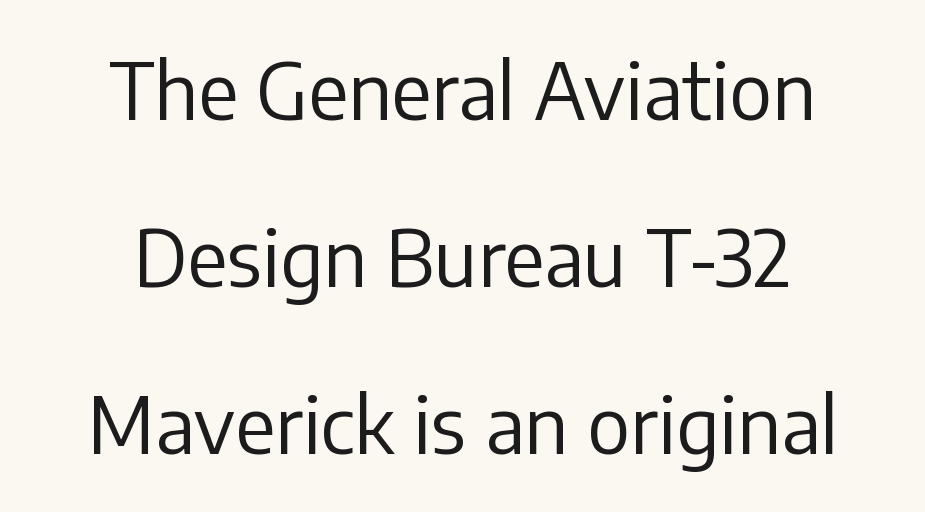
The image shows 77 px regular-weight sans-serif type, upright; set centered, loose line spacing (2.17x), normal letter spacing, not underlined; low stroke contrast and a medium x-height.
